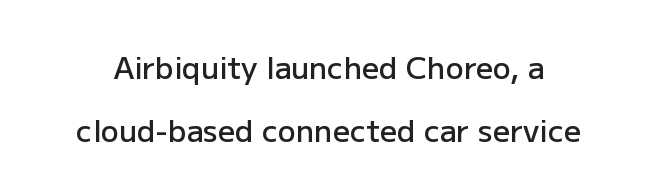
Q: Is the text bold? A: Semi-bold.
Q: Is the text italic (slanted)? A: No, it is upright.
Q: Is the typeface a serif or a sans-serif typeface? A: Sans-serif.
Q: Is the text underlined? A: No.
Q: Is the spacing between letters normal or unusually wide? A: Normal.
Q: Is the spacing between lines tight, normal or loose? A: Loose.
Q: Width (condensed, normal, or wide)? A: Normal.
Q: Stroke contrast? A: Low.
Q: x-height? A: Medium.
Q: Monospaced? A: No.
